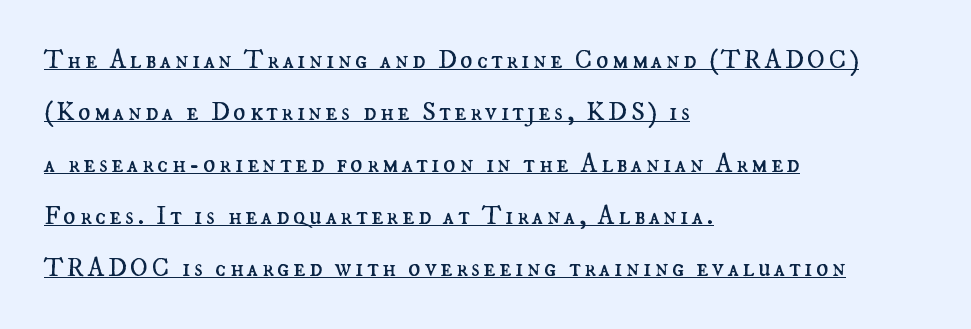
{"italic": "no", "bold": "no", "underline": "yes", "align": "left", "line_spacing": "loose", "line_spacing_ratio": 2.0, "glyph_px": 26}
